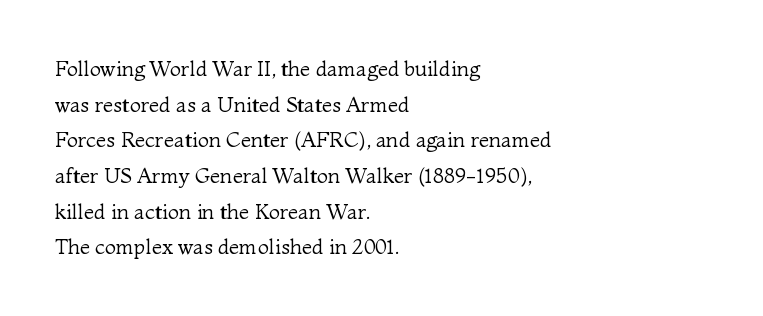
{"italic": "no", "bold": "no", "underline": "no", "align": "left", "line_spacing": "normal", "line_spacing_ratio": 1.7, "letter_spacing": "normal", "letter_spacing_em": 0.0, "glyph_px": 21}
